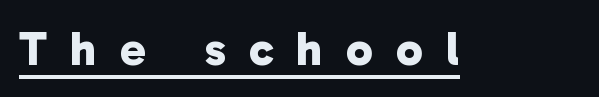
{"serif": "no", "bold": "yes", "weight": "bold", "width": "normal", "stroke_contrast": "low", "x_height": "medium", "monospaced": "no", "underline": "yes", "letter_spacing": "wide", "letter_spacing_em": 0.48, "glyph_px": 48}
